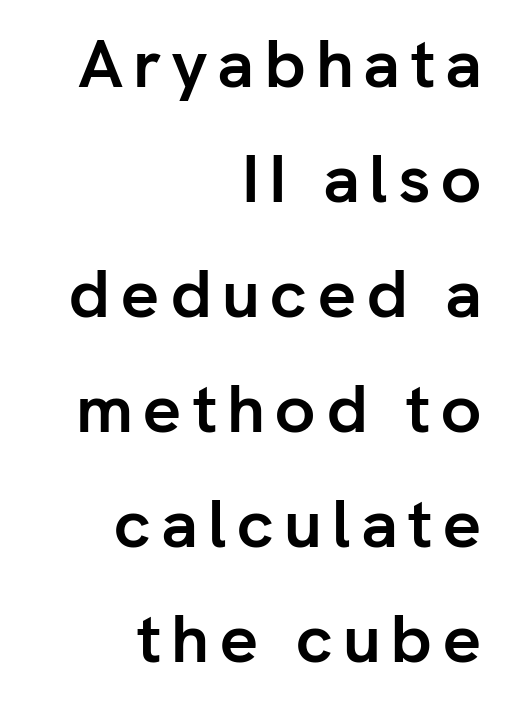
The image shows 68 px semibold sans-serif type, upright; set right-aligned, normal line spacing (1.69x), not underlined; low stroke contrast and a medium x-height.
